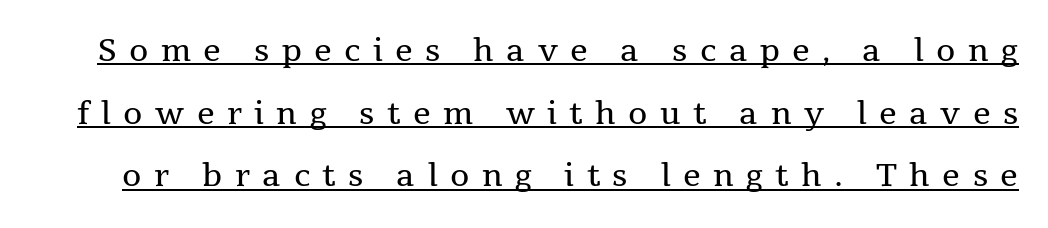
The typography opts for an upright posture over an oblique one. Summary of vertical rhythm: relaxed, with wide interline spacing. The face used here is proportionally spaced, like ordinary book or web type. Students, note that the glyphs here are deliberately spaced far apart.
